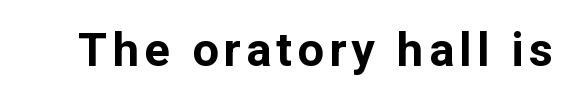
Q: Is the text bold? A: Yes.
Q: Is the text italic (slanted)? A: No, it is upright.
Q: Is the typeface a serif or a sans-serif typeface? A: Sans-serif.
Q: Is the text underlined? A: No.
Q: Width (condensed, normal, or wide)? A: Normal.
Q: Stroke contrast? A: Low.
Q: x-height? A: Medium.
Q: Monospaced? A: No.
